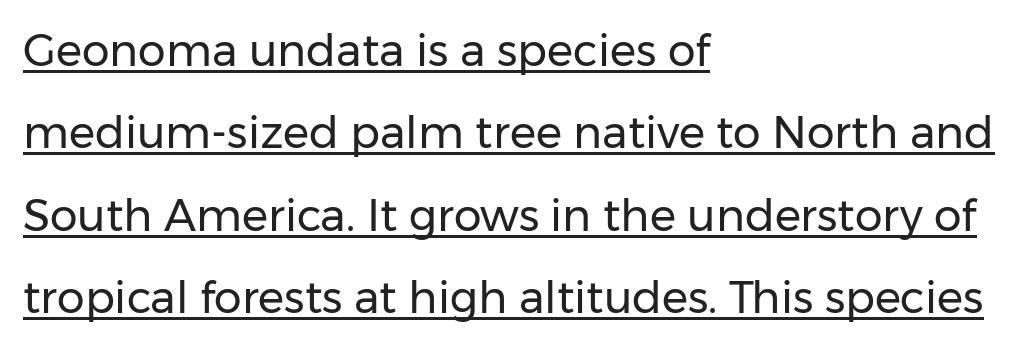
Q: Is the text bold? A: No.
Q: Is the text italic (slanted)? A: No, it is upright.
Q: Is the typeface a serif or a sans-serif typeface? A: Sans-serif.
Q: Is the text underlined? A: Yes.
Q: How is the paragraph aligned? A: Left-aligned.
Q: Is the spacing between letters normal or unusually wide? A: Normal.
Q: Width (condensed, normal, or wide)? A: Normal.
Q: Stroke contrast? A: Low.
Q: x-height? A: Medium.
Q: Monospaced? A: No.
